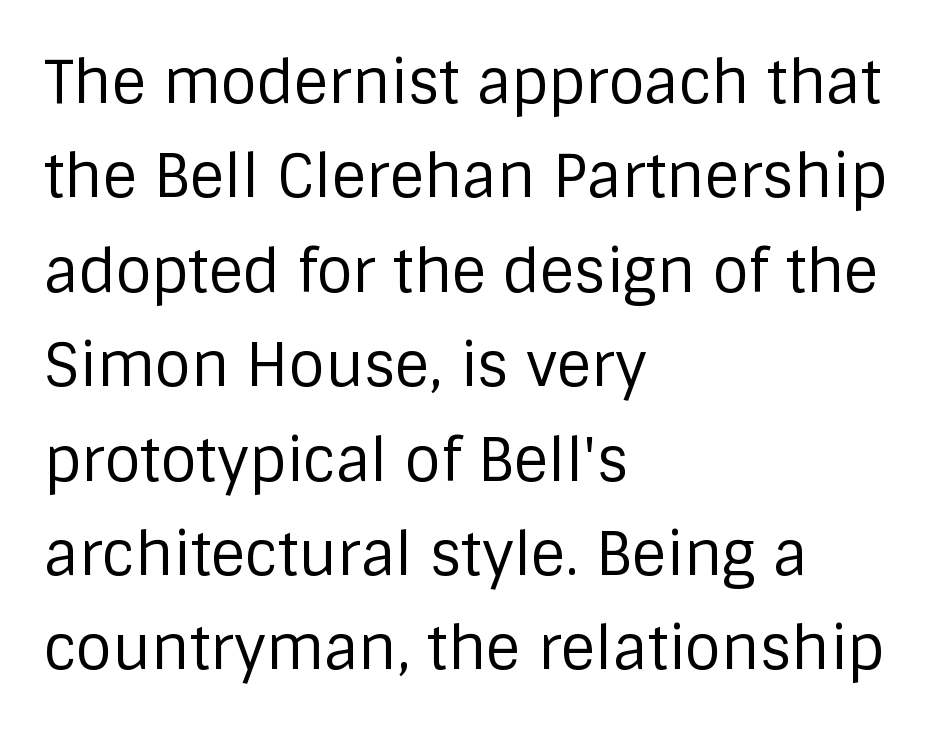
Q: Is the text bold? A: No.
Q: Is the text italic (slanted)? A: No, it is upright.
Q: Is the typeface a serif or a sans-serif typeface? A: Sans-serif.
Q: Is the text underlined? A: No.
Q: How is the paragraph aligned? A: Left-aligned.
Q: Is the spacing between letters normal or unusually wide? A: Normal.
Q: Is the spacing between lines tight, normal or loose? A: Normal.
Q: Width (condensed, normal, or wide)? A: Normal.
Q: Stroke contrast? A: Low.
Q: x-height? A: Large.
Q: Monospaced? A: No.
